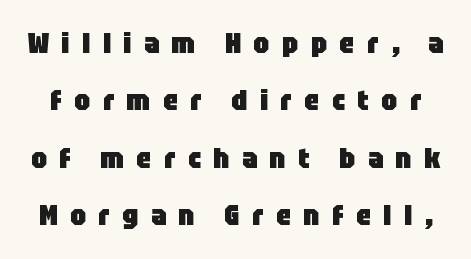
The image shows 29 px heavy, condensed sans-serif type, upright; set loose line spacing (1.98x), unusually wide letter spacing (+0.43 em), not underlined; low stroke contrast and a large x-height.
